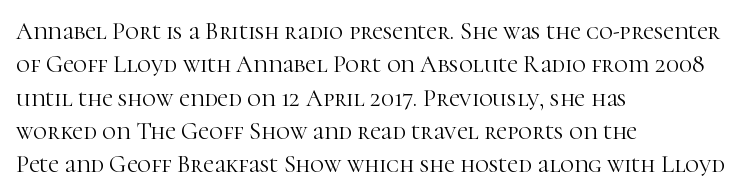
{"italic": "no", "bold": "no", "underline": "no", "align": "left", "line_spacing": "normal", "line_spacing_ratio": 1.39, "letter_spacing": "normal", "letter_spacing_em": 0.0, "glyph_px": 24}
